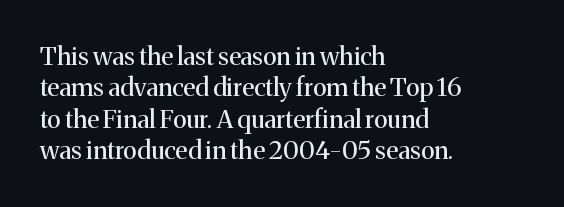
Q: Is the text bold? A: No.
Q: Is the text italic (slanted)? A: No, it is upright.
Q: Is the text underlined? A: No.
Q: How is the paragraph aligned? A: Left-aligned.
Q: Is the spacing between letters normal or unusually wide? A: Normal.
Q: Is the spacing between lines tight, normal or loose? A: Normal.
